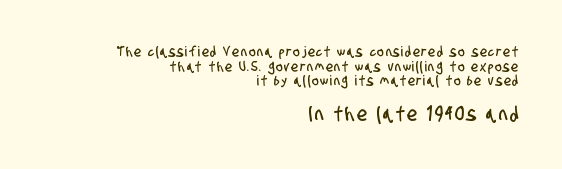
In CSS terms this would be text-align: right. Rows of type sit shoulder to shoulder in the vertical direction. Unmarked baselines from the first word to the last. The lower block of text is set noticeably larger than the block above it.
